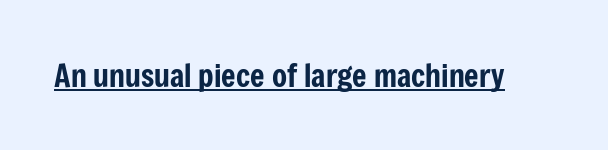
Think of a printed novel: that variable character pitch is what you see here. The sample's only ornament is a line tracing under the words. Vertical strokes here are truly vertical. Letterform terminals end flat and unadorned throughout the passage. Nobody touched the tracking dial on this one.
